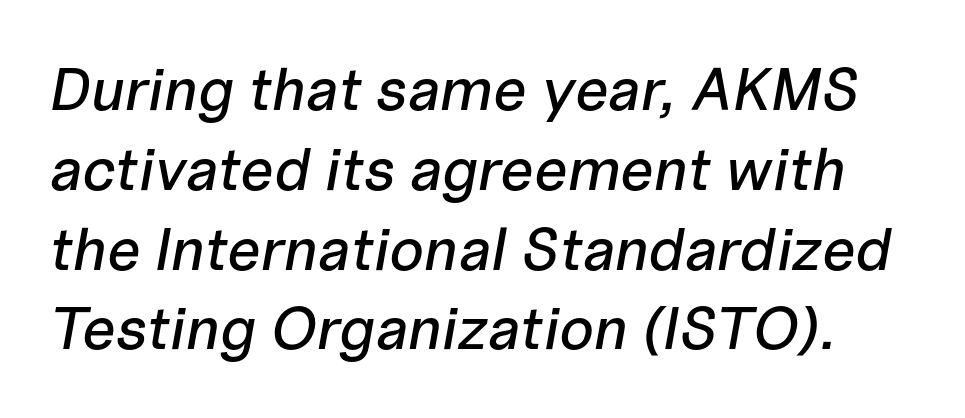
{"italic": "yes", "lean": "right", "slant_degrees": 10, "width": "normal", "stroke_contrast": "low", "x_height": "medium", "monospaced": "no", "underline": "no", "line_spacing": "normal", "line_spacing_ratio": 1.33, "letter_spacing": "normal", "letter_spacing_em": 0.0, "glyph_px": 60}
